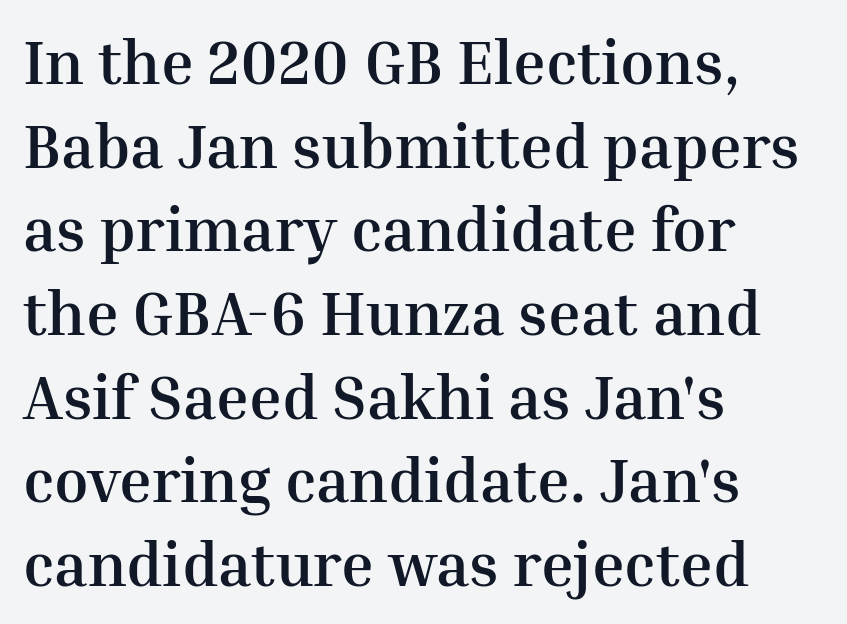
The image shows 62 px semibold serif type, upright; set left-aligned, normal line spacing (1.35x), normal letter spacing, not underlined; medium stroke contrast and a medium x-height.
